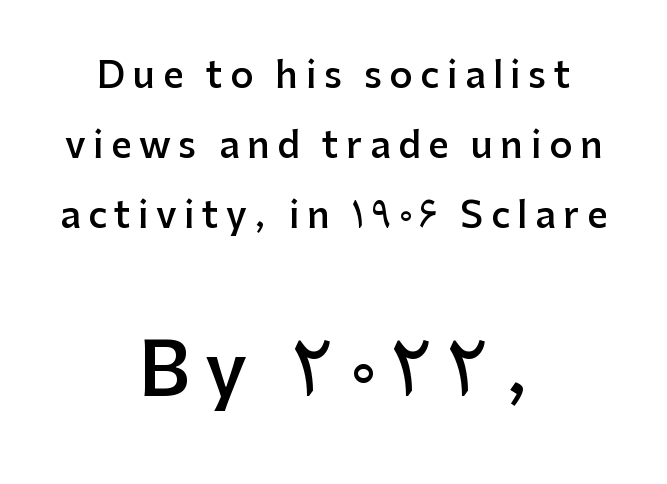
{"serif": "no", "italic": "no", "bold": "semi", "weight": "semibold", "width": "normal", "stroke_contrast": "low", "x_height": "medium", "monospaced": "no", "underline": "no", "align": "center", "line_spacing": "loose", "line_spacing_ratio": 1.95, "letter_spacing": "wide", "letter_spacing_em": 0.21, "larger_block": "second", "size_ratio": 2.03, "glyph_px": 73}
